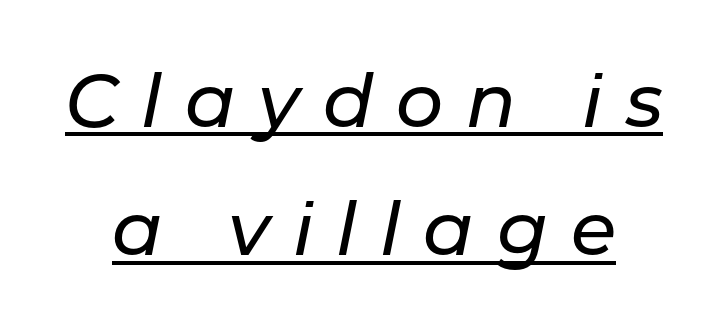
{"italic": "yes", "lean": "right", "slant_degrees": 11, "width": "normal", "stroke_contrast": "low", "x_height": "medium", "monospaced": "no", "underline": "yes", "line_spacing_ratio": 1.73, "letter_spacing": "wide", "letter_spacing_em": 0.31, "glyph_px": 74}
